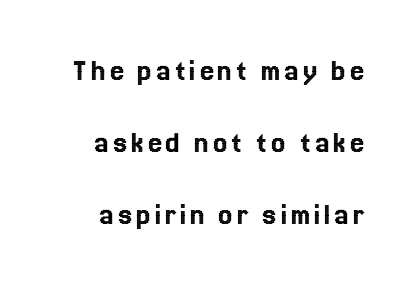
Q: Is the text italic (slanted)? A: No, it is upright.
Q: Is the text underlined? A: No.
Q: Is the spacing between lines tight, normal or loose? A: Loose.
Q: Width (condensed, normal, or wide)? A: Normal.
Q: x-height? A: Medium.
Q: Monospaced? A: No.
